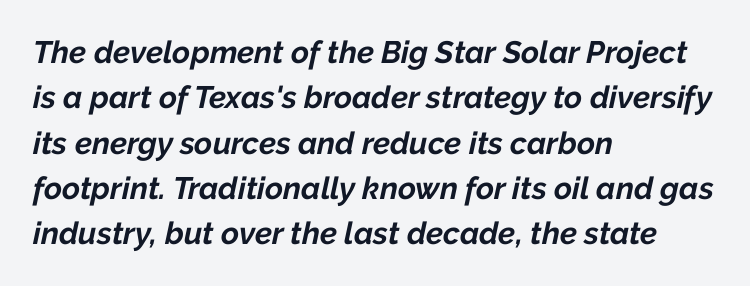
{"italic": "yes", "lean": "right", "slant_degrees": 12, "bold": "yes", "weight": "bold", "width": "normal", "stroke_contrast": "low", "x_height": "medium", "monospaced": "no", "underline": "no", "align": "left", "line_spacing": "normal", "line_spacing_ratio": 1.46, "letter_spacing": "normal", "letter_spacing_em": 0.0, "glyph_px": 31}
